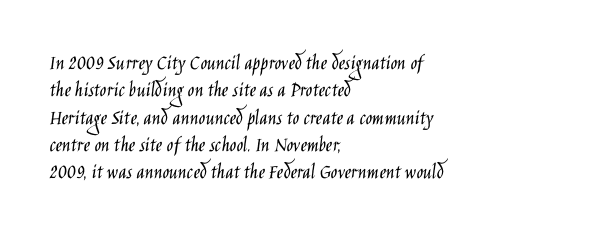
The image shows 22 px text type; set left-aligned, line spacing 1.24x, normal letter spacing, not underlined.
